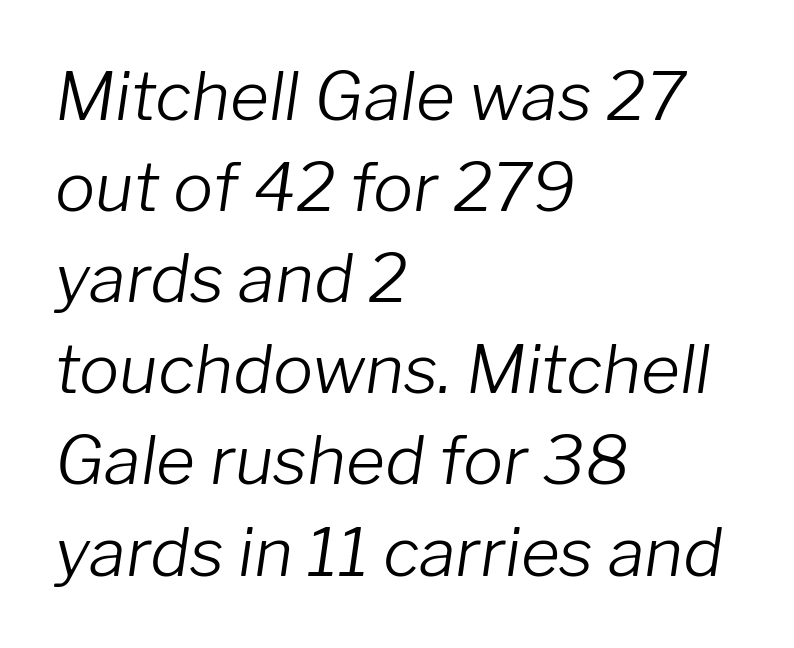
The image shows 67 px light type, italic (leaning right); set left-aligned, normal line spacing (1.36x), normal letter spacing, not underlined; low stroke contrast and a medium x-height.
